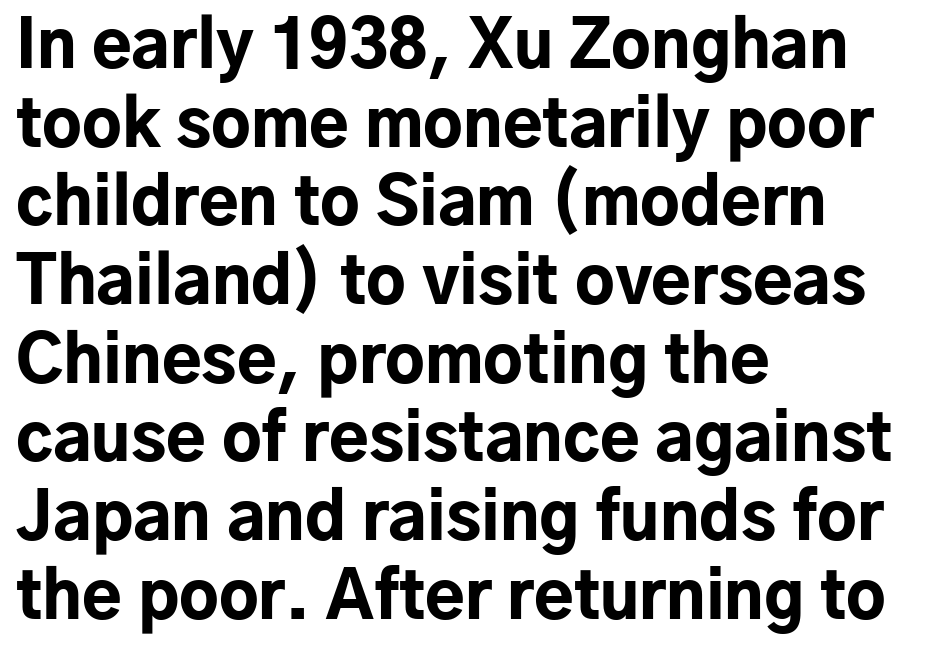
Q: Is the text bold? A: Yes.
Q: Is the text italic (slanted)? A: No, it is upright.
Q: Is the typeface a serif or a sans-serif typeface? A: Sans-serif.
Q: Is the text underlined? A: No.
Q: How is the paragraph aligned? A: Left-aligned.
Q: Is the spacing between letters normal or unusually wide? A: Normal.
Q: Width (condensed, normal, or wide)? A: Normal.
Q: Stroke contrast? A: Low.
Q: x-height? A: Medium.
Q: Monospaced? A: No.
